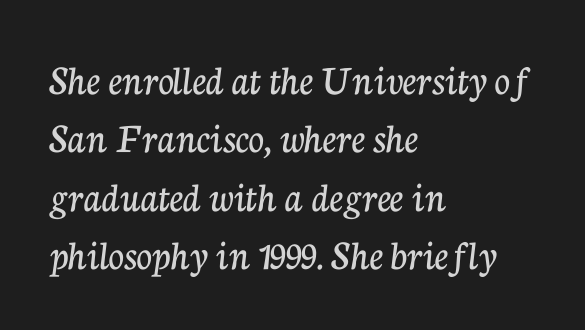
{"serif": "yes", "width": "normal", "stroke_contrast": "low", "x_height": "medium", "monospaced": "no", "underline": "no", "align": "left", "line_spacing": "normal", "line_spacing_ratio": 1.36, "letter_spacing": "normal", "letter_spacing_em": 0.0, "glyph_px": 43}
